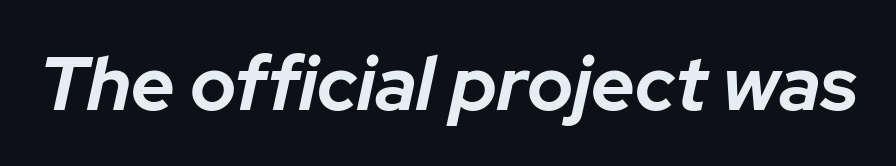
{"italic": "yes", "lean": "right", "slant_degrees": 12, "bold": "yes", "weight": "bold", "width": "normal", "stroke_contrast": "low", "x_height": "medium", "monospaced": "no", "underline": "no", "letter_spacing": "normal", "letter_spacing_em": 0.0, "glyph_px": 76}
